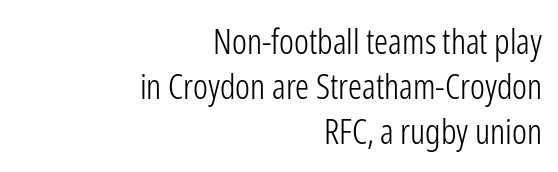
{"serif": "no", "italic": "no", "bold": "no", "weight": "light", "width": "condensed", "stroke_contrast": "low", "x_height": "medium", "monospaced": "no", "underline": "no", "align": "right", "line_spacing": "normal", "line_spacing_ratio": 1.29, "letter_spacing": "normal", "letter_spacing_em": 0.0, "glyph_px": 35}
